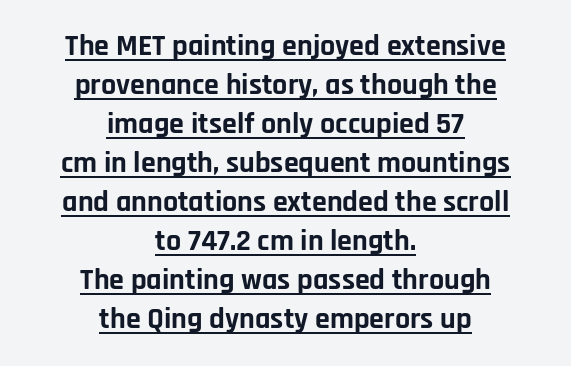
{"serif": "no", "italic": "no", "bold": "yes", "weight": "bold", "width": "normal", "stroke_contrast": "low", "x_height": "large", "monospaced": "no", "underline": "yes", "align": "center", "line_spacing": "normal", "line_spacing_ratio": 1.3, "letter_spacing": "normal", "letter_spacing_em": 0.0, "glyph_px": 30}
